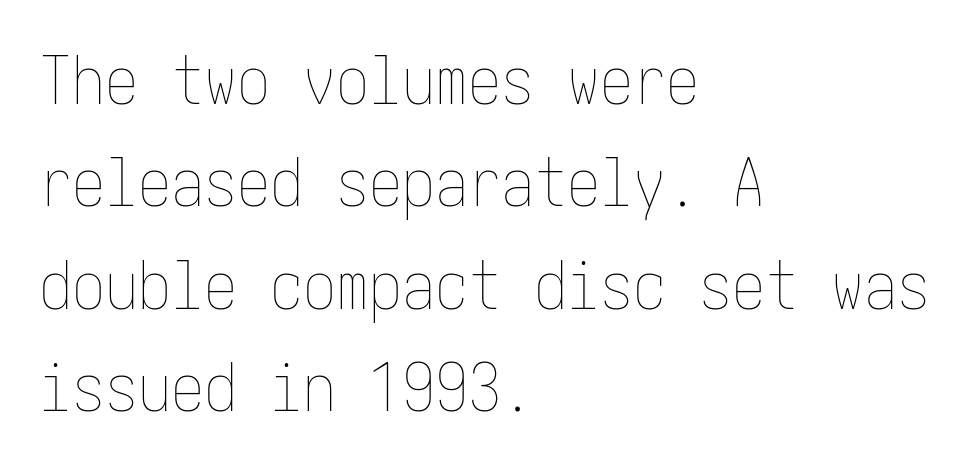
Q: Is the text bold? A: No.
Q: Is the text italic (slanted)? A: No, it is upright.
Q: Is the text underlined? A: No.
Q: How is the paragraph aligned? A: Left-aligned.
Q: Is the spacing between letters normal or unusually wide? A: Normal.
Q: Is the spacing between lines tight, normal or loose? A: Normal.
Q: Width (condensed, normal, or wide)? A: Condensed.
Q: Stroke contrast? A: Low.
Q: x-height? A: Medium.
